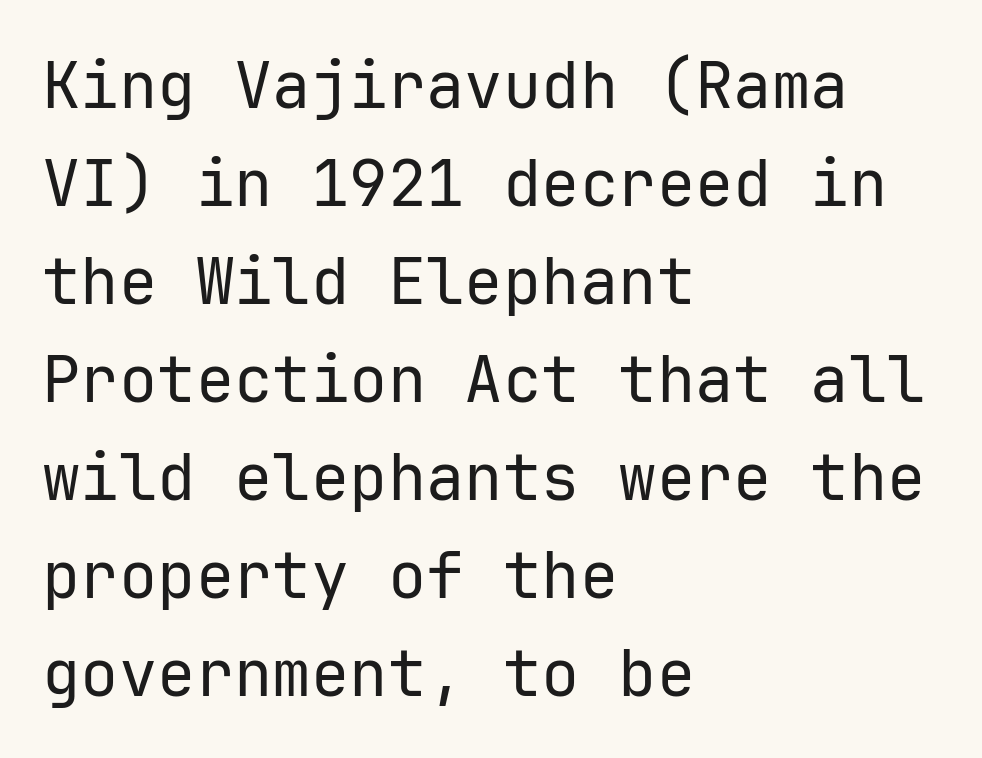
The image shows 64 px regular-weight sans-serif type, upright; set left-aligned, normal line spacing (1.53x), normal letter spacing, not underlined; low stroke contrast and a medium x-height.
